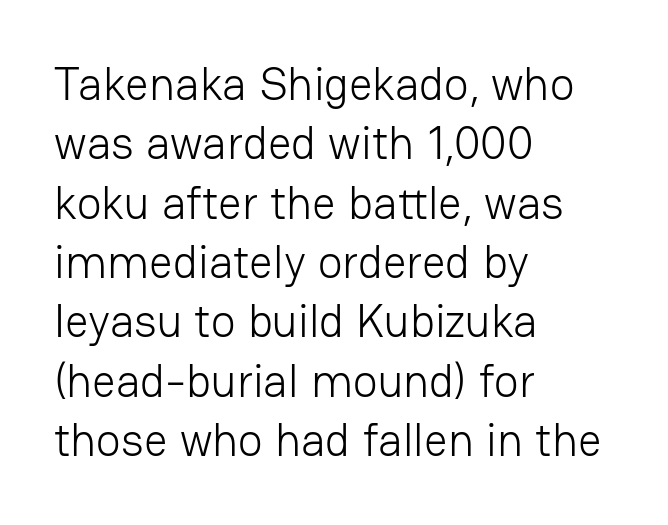
Q: Is the text bold? A: No.
Q: Is the text italic (slanted)? A: No, it is upright.
Q: Is the typeface a serif or a sans-serif typeface? A: Sans-serif.
Q: Is the text underlined? A: No.
Q: How is the paragraph aligned? A: Left-aligned.
Q: Is the spacing between letters normal or unusually wide? A: Normal.
Q: Is the spacing between lines tight, normal or loose? A: Normal.
Q: Width (condensed, normal, or wide)? A: Normal.
Q: Stroke contrast? A: Low.
Q: x-height? A: Medium.
Q: Monospaced? A: No.
